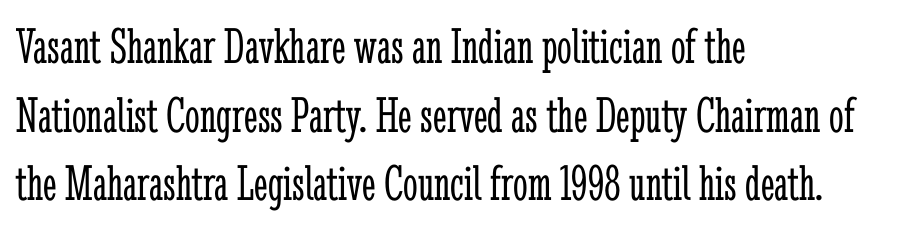
Q: Is the text bold? A: No.
Q: Is the text italic (slanted)? A: No, it is upright.
Q: Is the typeface a serif or a sans-serif typeface? A: Serif.
Q: Is the text underlined? A: No.
Q: How is the paragraph aligned? A: Left-aligned.
Q: Is the spacing between letters normal or unusually wide? A: Normal.
Q: Is the spacing between lines tight, normal or loose? A: Normal.
Q: Width (condensed, normal, or wide)? A: Condensed.
Q: Stroke contrast? A: Low.
Q: x-height? A: Medium.
Q: Monospaced? A: No.
